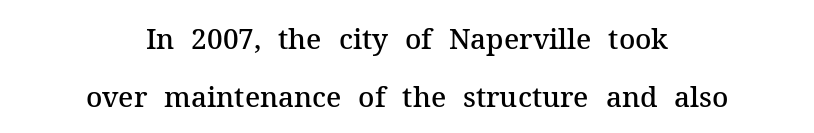
{"serif": "yes", "italic": "no", "bold": "semi", "weight": "semibold", "width": "normal", "stroke_contrast": "medium", "x_height": "medium", "monospaced": "no", "underline": "no", "align": "center", "line_spacing": "loose", "line_spacing_ratio": 2.08, "letter_spacing": "normal", "letter_spacing_em": 0.0, "glyph_px": 28}
